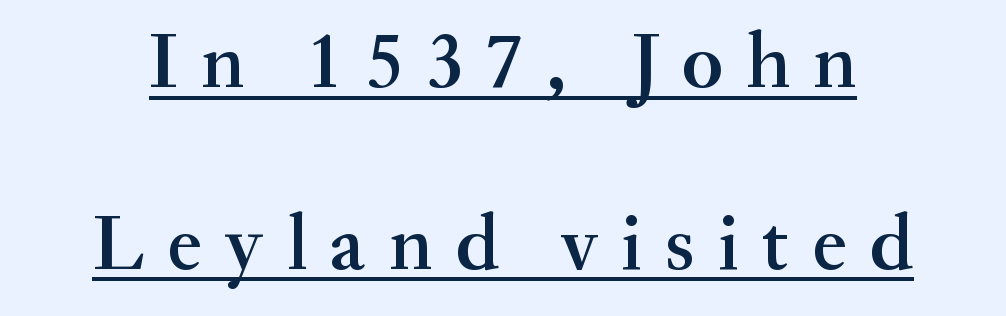
The image shows 79 px semibold serif type, upright; set loose line spacing (2.3x), unusually wide letter spacing (+0.29 em), underlined; medium stroke contrast and a small x-height.
